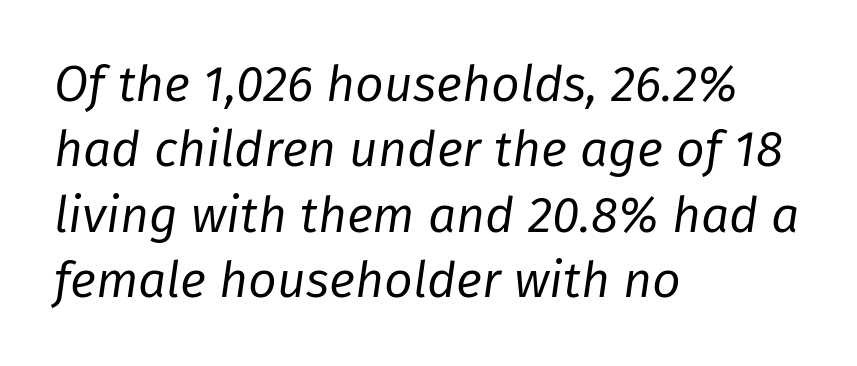
Beneath every word, the page is bare. Leading: standard. Layout note: lines flush left. Each word holds together tightly as a unit, with standard inter-letter gaps. Think of a printed novel: that variable character pitch is what you see here.
